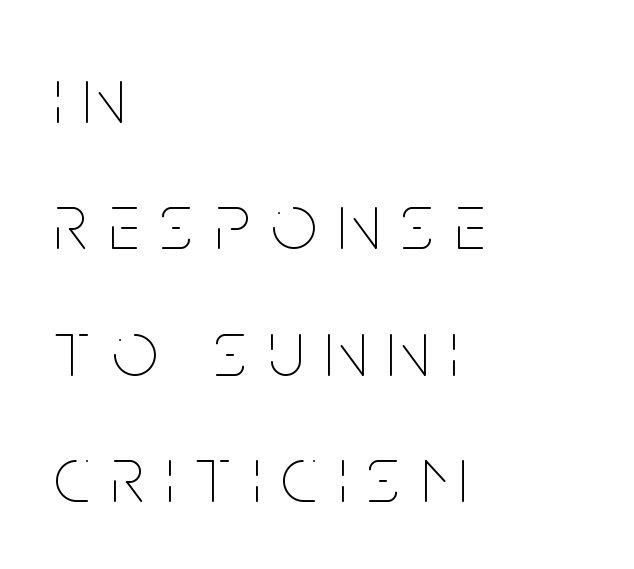
Q: Is the text bold? A: No.
Q: Is the text italic (slanted)? A: No, it is upright.
Q: Is the text underlined? A: No.
Q: How is the paragraph aligned? A: Left-aligned.
Q: Is the spacing between letters normal or unusually wide? A: Unusually wide.
Q: Is the spacing between lines tight, normal or loose? A: Normal.
Q: Width (condensed, normal, or wide)? A: Condensed.
Q: Stroke contrast? A: Low.
Q: x-height? A: Large.
Q: Monospaced? A: No.
